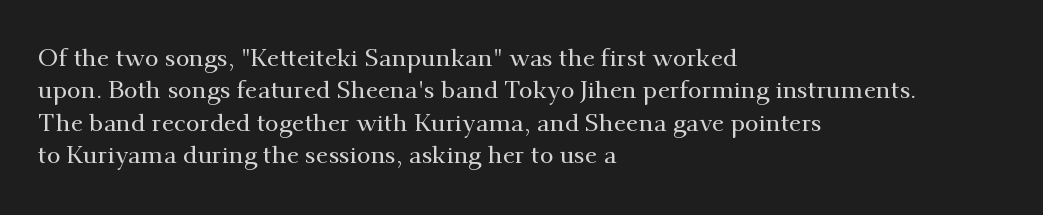
The image shows 25 px text type, upright; set left-aligned, normal line spacing (1.3x), normal letter spacing, not underlined.
